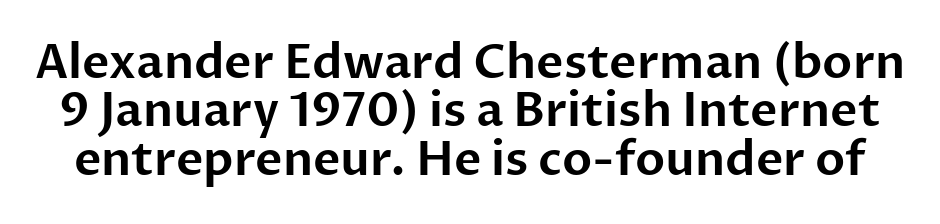
The image shows 47 px sans-serif type, upright; set tight line spacing (1.03x), normal letter spacing, not underlined; low stroke contrast and a medium x-height.
